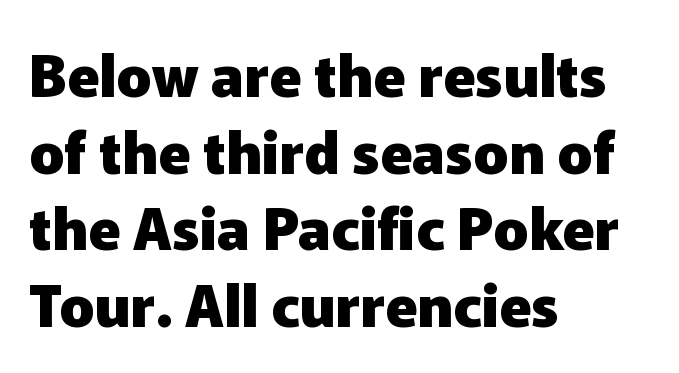
The image shows 58 px heavy sans-serif type, upright; set left-aligned, normal line spacing (1.32x), normal letter spacing, not underlined; low stroke contrast and a medium x-height.
